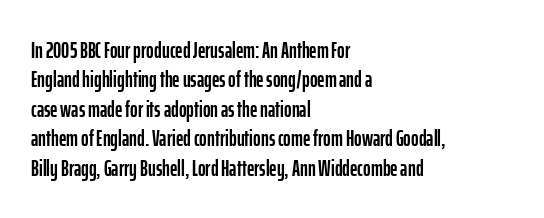
The image shows 23 px text type, upright; set left-aligned, normal line spacing (1.28x), normal letter spacing, not underlined.
